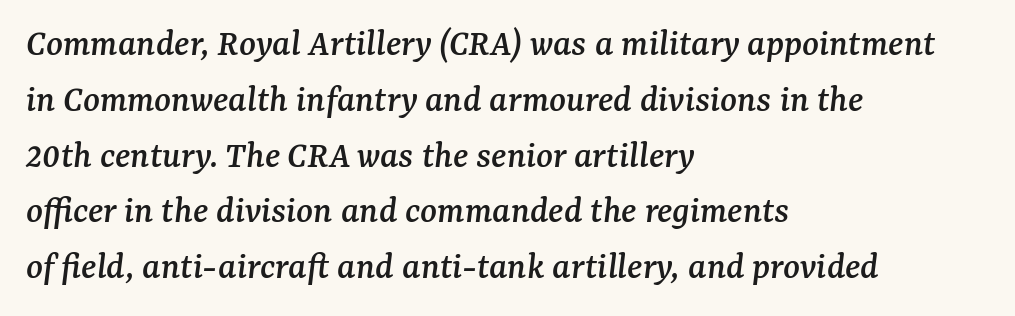
Q: Is the text italic (slanted)? A: Yes, it leans right by about 7 degrees.
Q: Is the typeface a serif or a sans-serif typeface? A: Serif.
Q: Is the text underlined? A: No.
Q: How is the paragraph aligned? A: Left-aligned.
Q: Is the spacing between letters normal or unusually wide? A: Normal.
Q: Is the spacing between lines tight, normal or loose? A: Normal.
Q: Width (condensed, normal, or wide)? A: Normal.
Q: Stroke contrast? A: Medium.
Q: x-height? A: Medium.
Q: Monospaced? A: No.
